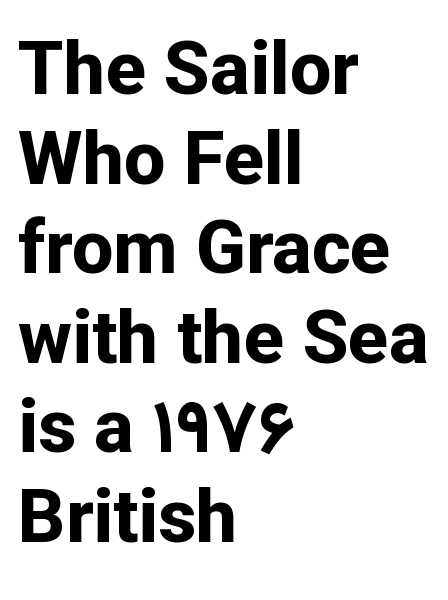
{"serif": "no", "italic": "no", "bold": "yes", "weight": "bold", "width": "normal", "stroke_contrast": "low", "x_height": "medium", "monospaced": "no", "underline": "no", "align": "left", "line_spacing_ratio": 1.21, "letter_spacing": "normal", "letter_spacing_em": 0.0, "glyph_px": 74}
